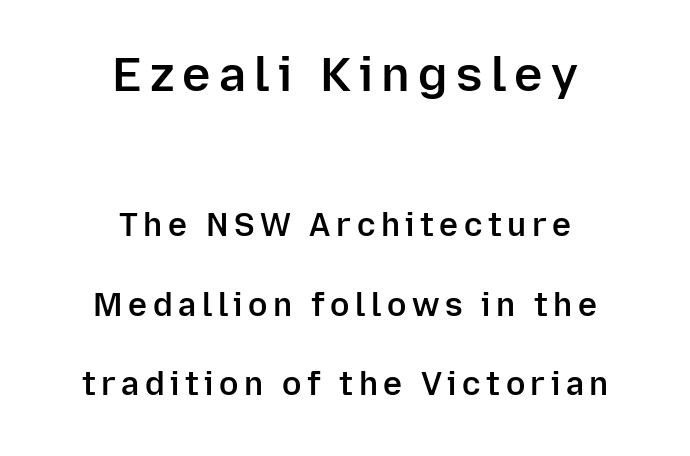
Character widths vary here, with narrow letters taking less room than wide ones. The letters stand straight up with perfectly vertical stems. Rule under the text: the space is simply empty. Type style note: lacks serifs.
